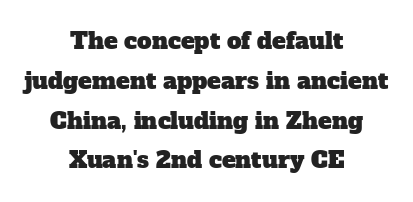
Tracking value appears to be zero — textbook default spacing. Plain, unruled lines of type. Centered paragraph, ragged on both sides.
